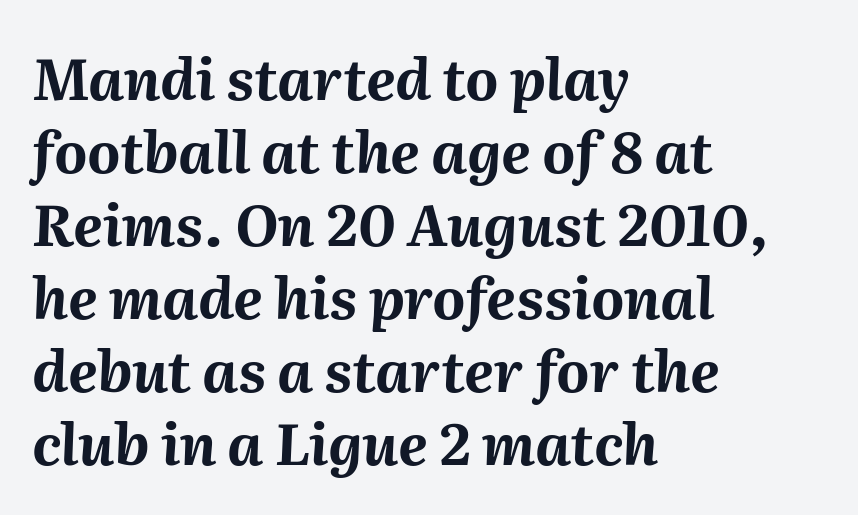
Just letters on the line, the space beneath them empty. Words appear dense and cohesive because spacing is normal. These lines sit exactly where default settings would place them. The characters look thick and weighty, a clear bold. This is oblique type, the kind used for emphasis or titles.
